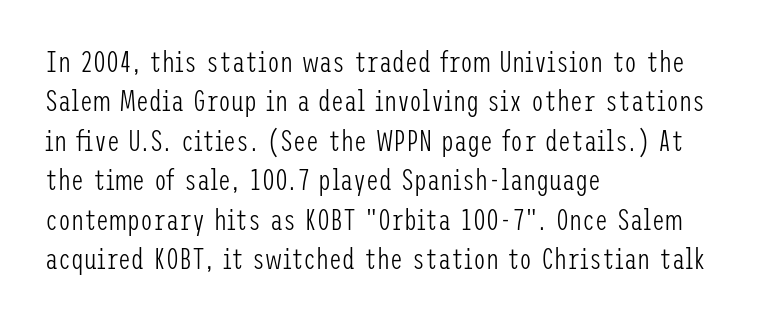
Quick note: not italic, upright. Notice how descenders clear the ascenders below comfortably — that's standard leading. This reads as an unemphasized weight, regular at the heaviest. Does the type have serifs? No, each stem ends abruptly. These lines are set flush left with a ragged right edge.
